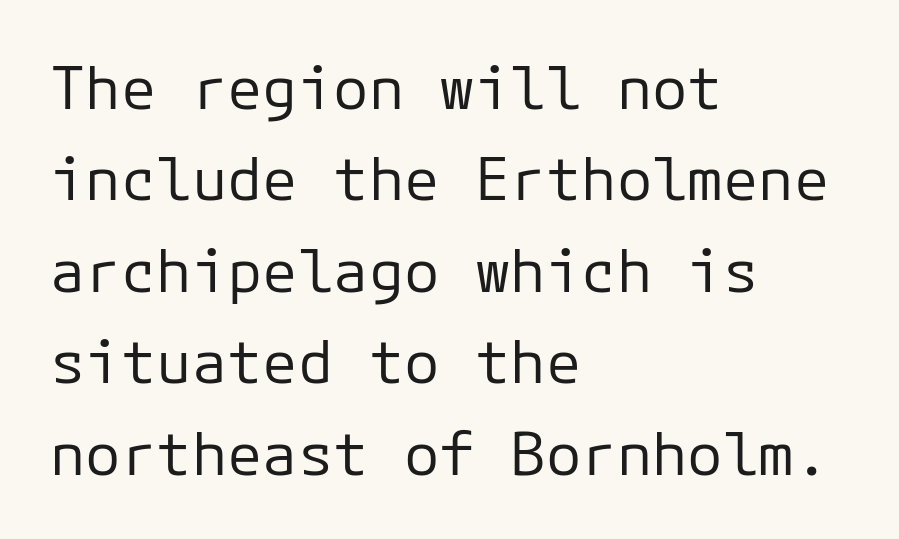
Q: Is the text bold? A: No.
Q: Is the text italic (slanted)? A: No, it is upright.
Q: Is the typeface a serif or a sans-serif typeface? A: Sans-serif.
Q: Is the text underlined? A: No.
Q: How is the paragraph aligned? A: Left-aligned.
Q: Is the spacing between letters normal or unusually wide? A: Normal.
Q: Is the spacing between lines tight, normal or loose? A: Normal.
Q: Width (condensed, normal, or wide)? A: Normal.
Q: Stroke contrast? A: Low.
Q: x-height? A: Medium.
Q: Monospaced? A: Yes.
